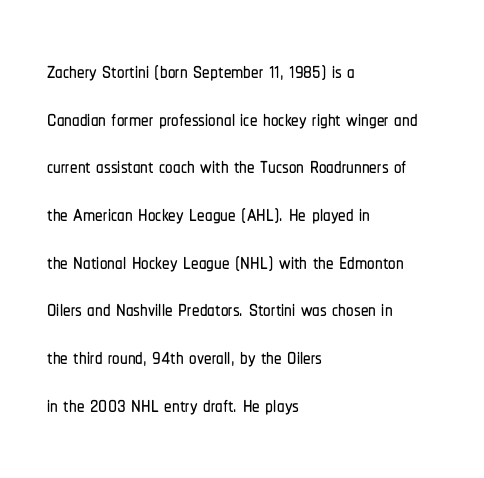
The setting favours the left margin, as ordinary paragraphs usually do. The passage shown stacks its lines at a standard gap. The strip under each line holds only bare page. Examine the stroke ends and you'll find no serifs.
